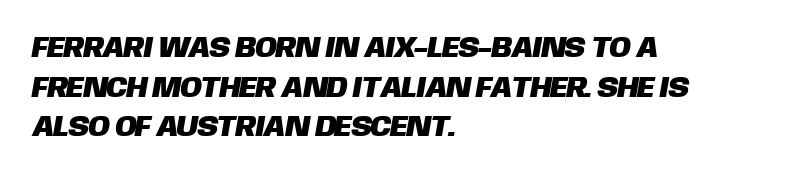
{"serif": "no", "width": "normal", "stroke_contrast": "low", "x_height": "large", "monospaced": "no", "underline": "no", "align": "left", "line_spacing": "normal", "line_spacing_ratio": 1.37, "letter_spacing": "normal", "letter_spacing_em": 0.0, "glyph_px": 29}
